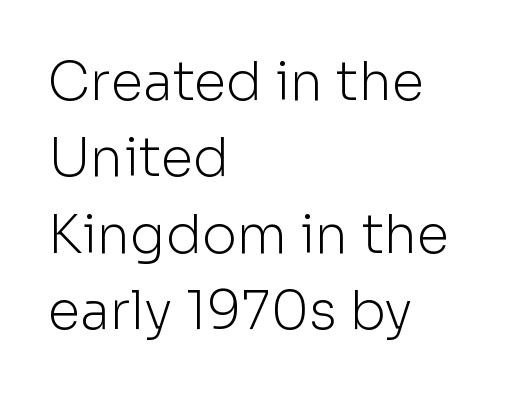
Q: Is the text bold? A: No.
Q: Is the text italic (slanted)? A: No, it is upright.
Q: Is the typeface a serif or a sans-serif typeface? A: Sans-serif.
Q: Is the text underlined? A: No.
Q: How is the paragraph aligned? A: Left-aligned.
Q: Is the spacing between letters normal or unusually wide? A: Normal.
Q: Is the spacing between lines tight, normal or loose? A: Normal.
Q: Width (condensed, normal, or wide)? A: Normal.
Q: Stroke contrast? A: Low.
Q: x-height? A: Medium.
Q: Monospaced? A: No.
